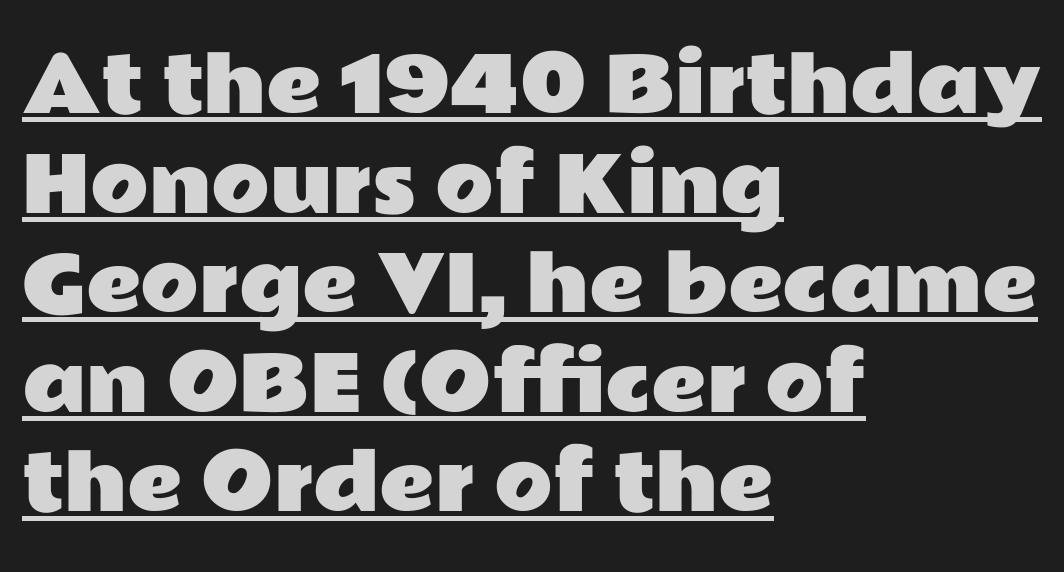
The image shows 76 px wide sans-serif type, upright; set left-aligned, normal line spacing (1.31x), normal letter spacing, underlined; low stroke contrast and a medium x-height.
